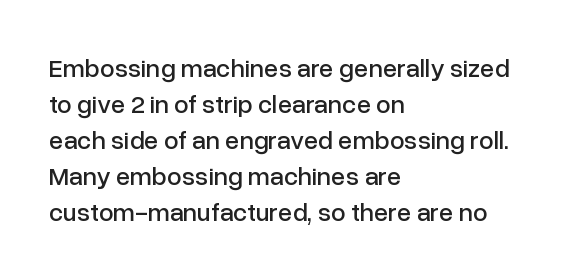
Q: Is the text italic (slanted)? A: No, it is upright.
Q: Is the text underlined? A: No.
Q: How is the paragraph aligned? A: Left-aligned.
Q: Is the spacing between letters normal or unusually wide? A: Normal.
Q: Is the spacing between lines tight, normal or loose? A: Normal.
